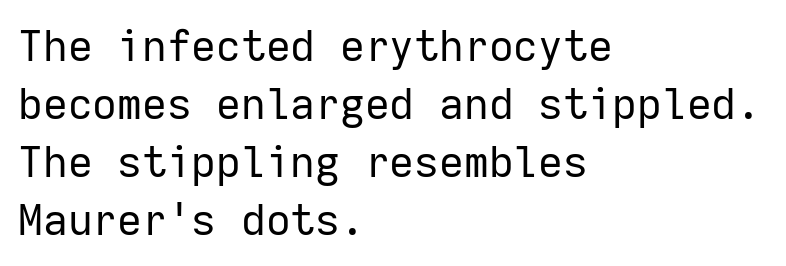
Q: Is the text bold? A: No.
Q: Is the text italic (slanted)? A: No, it is upright.
Q: Is the typeface a serif or a sans-serif typeface? A: Sans-serif.
Q: Is the text underlined? A: No.
Q: How is the paragraph aligned? A: Left-aligned.
Q: Is the spacing between letters normal or unusually wide? A: Normal.
Q: Is the spacing between lines tight, normal or loose? A: Normal.
Q: Width (condensed, normal, or wide)? A: Normal.
Q: Stroke contrast? A: Low.
Q: x-height? A: Medium.
Q: Monospaced? A: Yes.
